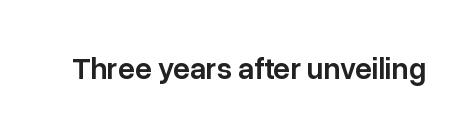
Q: Is the text bold? A: Semi-bold.
Q: Is the text italic (slanted)? A: No, it is upright.
Q: Is the typeface a serif or a sans-serif typeface? A: Sans-serif.
Q: Is the text underlined? A: No.
Q: Is the spacing between letters normal or unusually wide? A: Normal.
Q: Width (condensed, normal, or wide)? A: Normal.
Q: Stroke contrast? A: Low.
Q: x-height? A: Medium.
Q: Monospaced? A: No.
